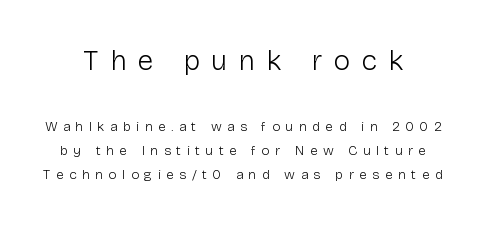
Casual observation: everything's sitting right in the middle. Think standard paragraph weight, or any step lighter than that. Scale decreases going downward across the two blocks. Nope, no serifs anywhere on these letters.
